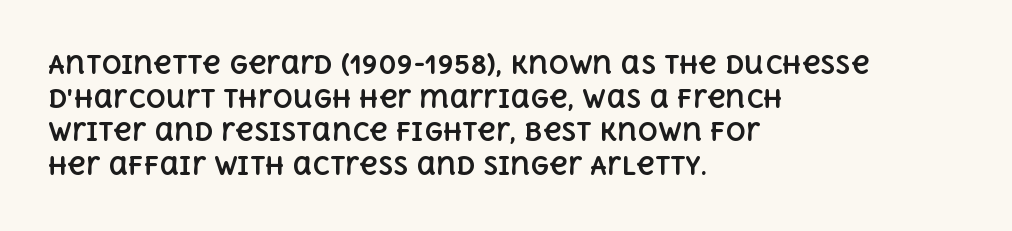
Q: Is the text bold? A: Yes.
Q: Is the text italic (slanted)? A: No, it is upright.
Q: Is the text underlined? A: No.
Q: How is the paragraph aligned? A: Left-aligned.
Q: Is the spacing between letters normal or unusually wide? A: Normal.
Q: Is the spacing between lines tight, normal or loose? A: Normal.
